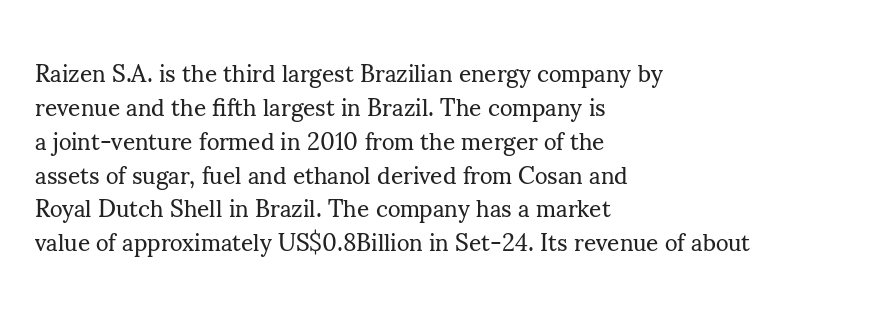
Decoration check: the copy has no underline. Teacher's note: observe the even left margin — that is flush-left alignment. Interline gaps are of average width in this sample. No chunkiness to these letters — they're not bold. These lines were composed using upright roman letters.
